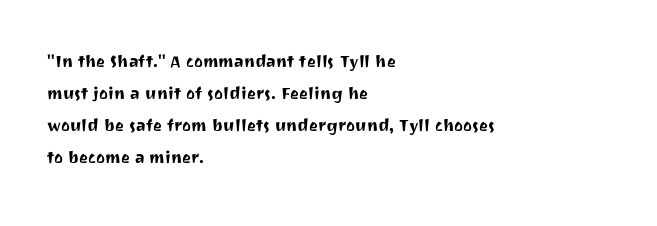
Q: Is the text italic (slanted)? A: No, it is upright.
Q: Is the text underlined? A: No.
Q: How is the paragraph aligned? A: Left-aligned.
Q: Is the spacing between letters normal or unusually wide? A: Normal.
Q: Is the spacing between lines tight, normal or loose? A: Normal.
